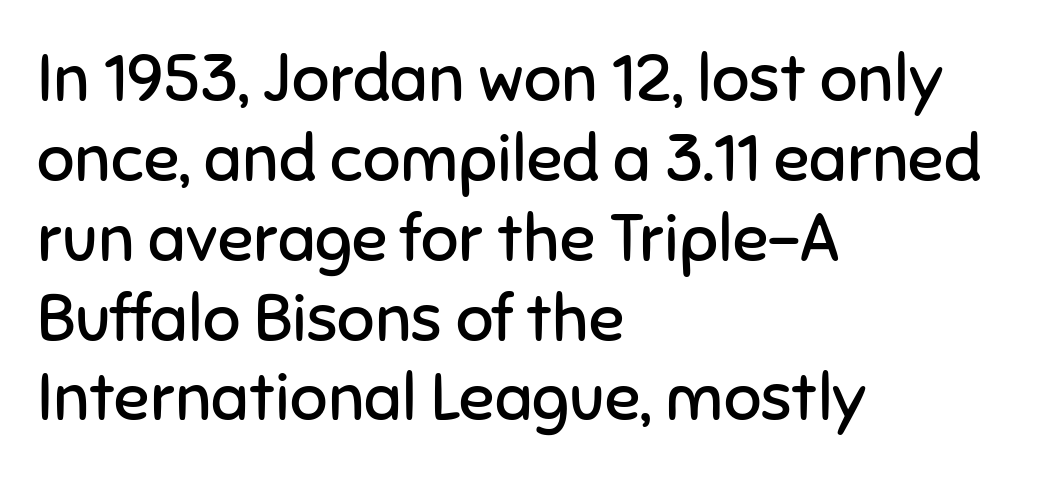
Plain, unruled lines of type. Weight: in the light-to-regular range. Spacing verdict: proportional, widths tailored to each character. No extra tracking has been applied to these lines.
